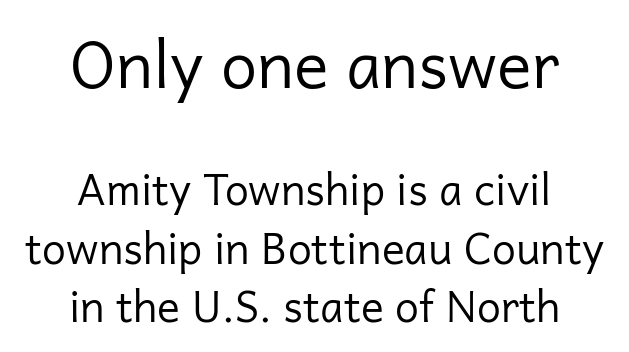
{"serif": "no", "italic": "no", "bold": "no", "weight": "regular", "width": "normal", "stroke_contrast": "low", "x_height": "medium", "monospaced": "no", "underline": "no", "align": "center", "line_spacing": "normal", "line_spacing_ratio": 1.36, "letter_spacing": "normal", "letter_spacing_em": 0.0, "larger_block": "first", "size_ratio": 1.51, "glyph_px": 65}
